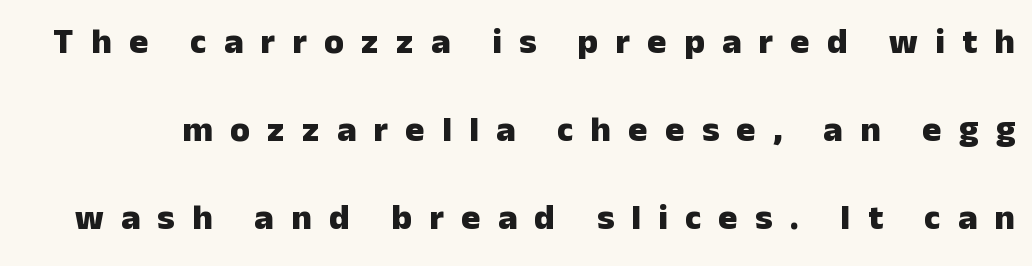
Students, observe: this is what heavily led, spacious text looks like. The passage shown has open, widely tracked lettering throughout. Classification — sans serif. The string is rendered with underlining switched off.
